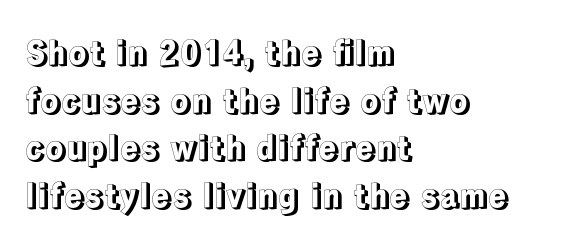
{"italic": "no", "width": "normal", "x_height": "medium", "monospaced": "no", "underline": "no", "align": "left", "line_spacing": "normal", "line_spacing_ratio": 1.44, "letter_spacing": "normal", "letter_spacing_em": 0.0, "glyph_px": 33}
